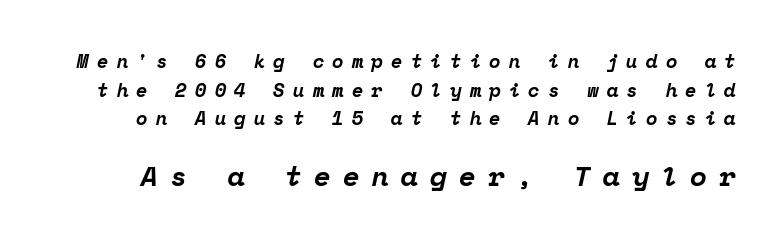
Q: Is the text bold? A: Yes.
Q: Is the text italic (slanted)? A: Yes, it leans right by about 12 degrees.
Q: Is the typeface a serif or a sans-serif typeface? A: Serif.
Q: Is the text underlined? A: No.
Q: Is the spacing between letters normal or unusually wide? A: Unusually wide.
Q: Is the spacing between lines tight, normal or loose? A: Normal.
Q: Which block of text is set in a larger size, the first (top) or the second (bottom)? A: The second (bottom) one.
Q: Width (condensed, normal, or wide)? A: Normal.
Q: Stroke contrast? A: Low.
Q: x-height? A: Medium.
Q: Monospaced? A: Yes.
